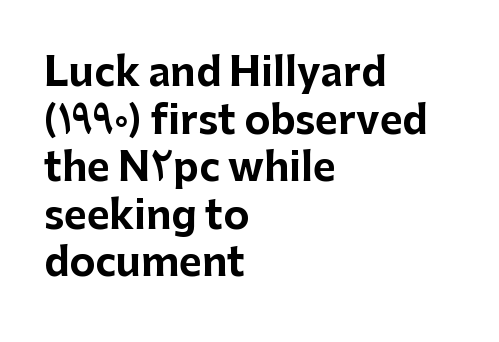
Q: Is the text bold? A: Yes.
Q: Is the text italic (slanted)? A: No, it is upright.
Q: Is the typeface a serif or a sans-serif typeface? A: Sans-serif.
Q: Is the text underlined? A: No.
Q: How is the paragraph aligned? A: Left-aligned.
Q: Is the spacing between letters normal or unusually wide? A: Normal.
Q: Width (condensed, normal, or wide)? A: Normal.
Q: Stroke contrast? A: Low.
Q: x-height? A: Medium.
Q: Monospaced? A: No.
